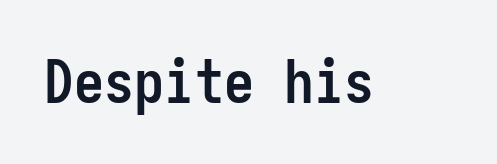
{"serif": "no", "italic": "no", "bold": "yes", "weight": "semibold", "width": "condensed", "stroke_contrast": "low", "x_height": "medium", "underline": "no", "letter_spacing": "normal", "letter_spacing_em": 0.0, "glyph_px": 60}
